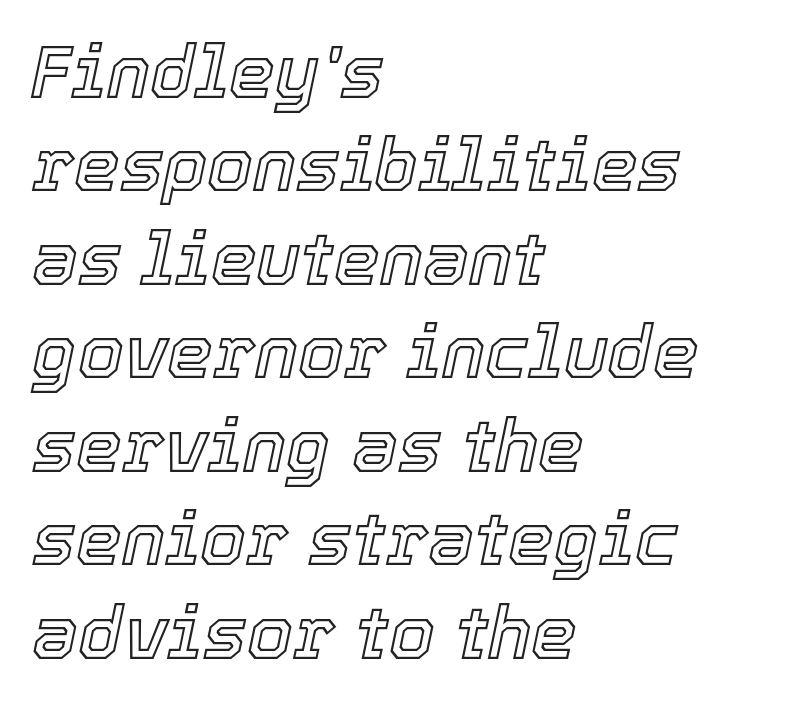
Q: Is the text italic (slanted)? A: Yes, it leans right by about 12 degrees.
Q: Is the text underlined? A: No.
Q: How is the paragraph aligned? A: Left-aligned.
Q: Is the spacing between letters normal or unusually wide? A: Normal.
Q: Is the spacing between lines tight, normal or loose? A: Normal.
Q: Width (condensed, normal, or wide)? A: Normal.
Q: x-height? A: Medium.
Q: Monospaced? A: No.
